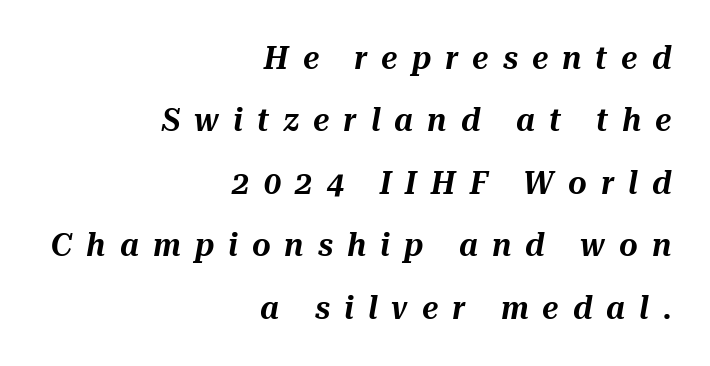
Interline gaps are noticeably wide in this sample. A typesetter would call this proportional, since set widths differ per character. Teacher's note: observe the even right margin — that is flush-right alignment. Rule under the text: the space is simply empty.
